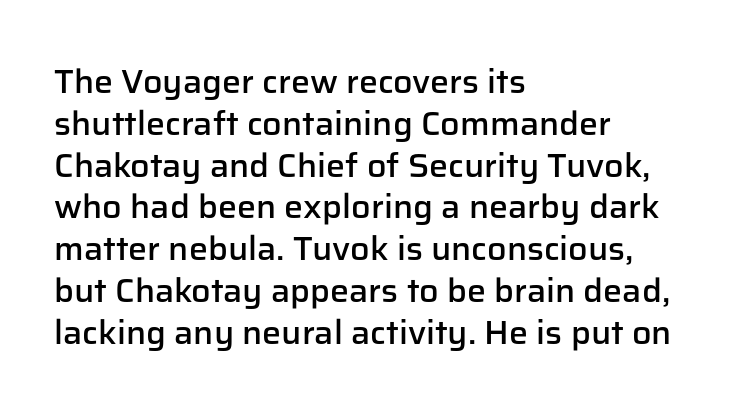
Q: Is the text bold? A: Semi-bold.
Q: Is the text italic (slanted)? A: No, it is upright.
Q: Is the typeface a serif or a sans-serif typeface? A: Sans-serif.
Q: Is the text underlined? A: No.
Q: How is the paragraph aligned? A: Left-aligned.
Q: Is the spacing between letters normal or unusually wide? A: Normal.
Q: Width (condensed, normal, or wide)? A: Normal.
Q: Stroke contrast? A: Low.
Q: x-height? A: Medium.
Q: Monospaced? A: No.
